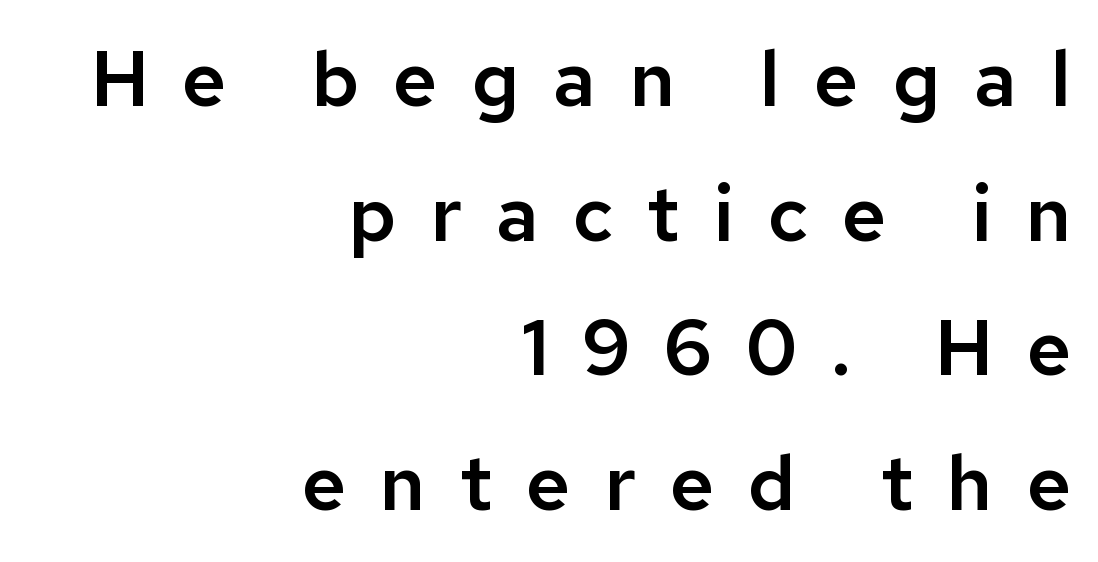
Q: Is the text italic (slanted)? A: No, it is upright.
Q: Is the typeface a serif or a sans-serif typeface? A: Sans-serif.
Q: Is the text underlined? A: No.
Q: How is the paragraph aligned? A: Right-aligned.
Q: Is the spacing between letters normal or unusually wide? A: Unusually wide.
Q: Width (condensed, normal, or wide)? A: Normal.
Q: Stroke contrast? A: Low.
Q: x-height? A: Medium.
Q: Monospaced? A: No.
